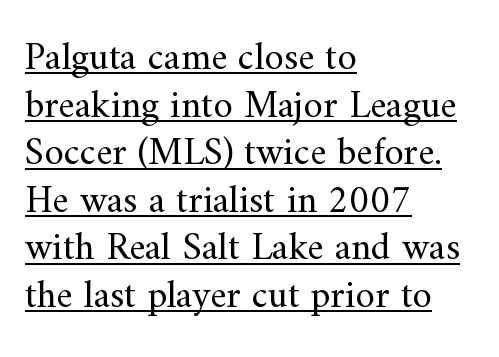
Q: Is the text bold? A: No.
Q: Is the text italic (slanted)? A: No, it is upright.
Q: Is the typeface a serif or a sans-serif typeface? A: Serif.
Q: Is the text underlined? A: Yes.
Q: How is the paragraph aligned? A: Left-aligned.
Q: Is the spacing between letters normal or unusually wide? A: Normal.
Q: Width (condensed, normal, or wide)? A: Normal.
Q: Stroke contrast? A: Medium.
Q: x-height? A: Small.
Q: Monospaced? A: No.
